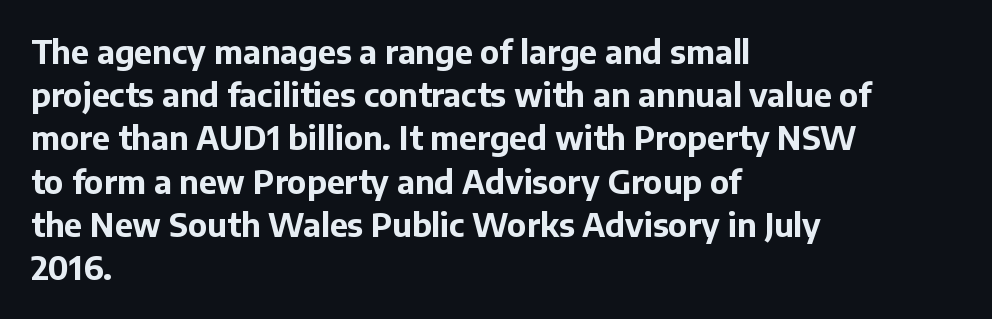
Q: Is the text bold? A: Yes.
Q: Is the text italic (slanted)? A: No, it is upright.
Q: Is the typeface a serif or a sans-serif typeface? A: Sans-serif.
Q: Is the text underlined? A: No.
Q: How is the paragraph aligned? A: Left-aligned.
Q: Is the spacing between letters normal or unusually wide? A: Normal.
Q: Is the spacing between lines tight, normal or loose? A: Normal.
Q: Width (condensed, normal, or wide)? A: Normal.
Q: Stroke contrast? A: Low.
Q: x-height? A: Medium.
Q: Monospaced? A: No.
